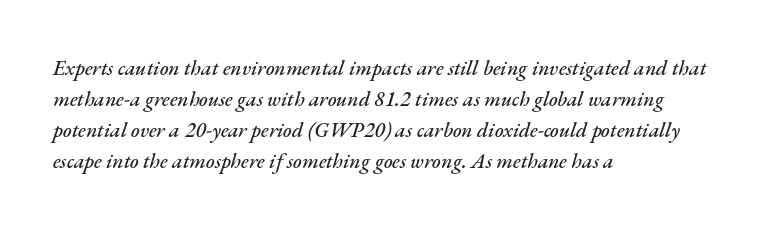
Q: Is the text italic (slanted)? A: Yes, it leans right by about 17 degrees.
Q: Is the text underlined? A: No.
Q: How is the paragraph aligned? A: Left-aligned.
Q: Is the spacing between letters normal or unusually wide? A: Normal.
Q: Is the spacing between lines tight, normal or loose? A: Normal.
